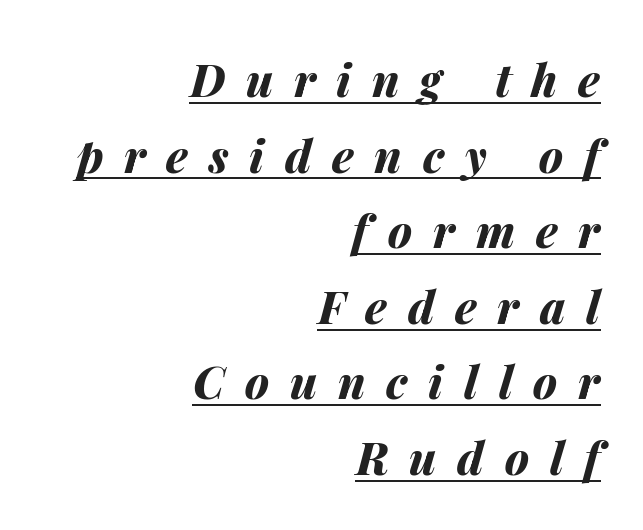
Varying glyph widths throughout — classic text-font behaviour. The whole block is typeset with a tilt. These characters rest on top of a visible drawn line. Regarding leading, the lines here are spaced in the standard way.
